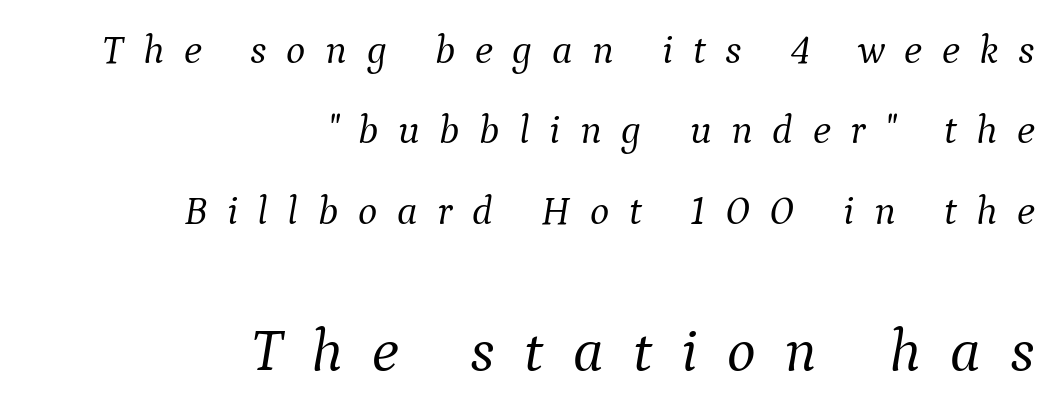
{"serif": "yes", "italic": "yes", "lean": "right", "slant_degrees": 9, "bold": "no", "weight": "light", "width": "normal", "stroke_contrast": "medium", "x_height": "medium", "monospaced": "no", "underline": "no", "align": "right", "line_spacing": "loose", "line_spacing_ratio": 1.96, "letter_spacing": "wide", "letter_spacing_em": 0.48, "larger_block": "second", "size_ratio": 1.49, "glyph_px": 61}
